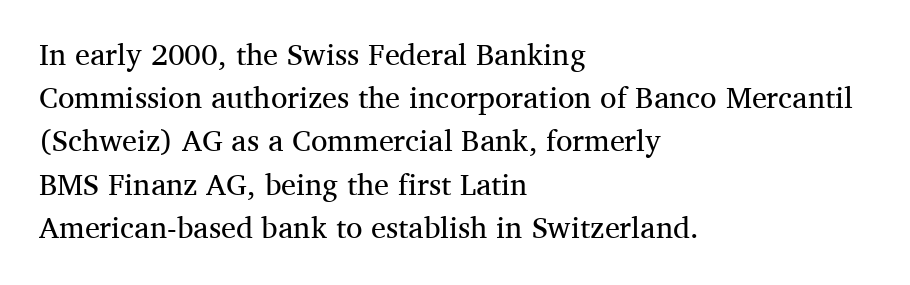
The image shows 30 px regular-weight serif type, upright; set left-aligned, normal line spacing (1.44x), normal letter spacing, not underlined; medium stroke contrast and a medium x-height.
